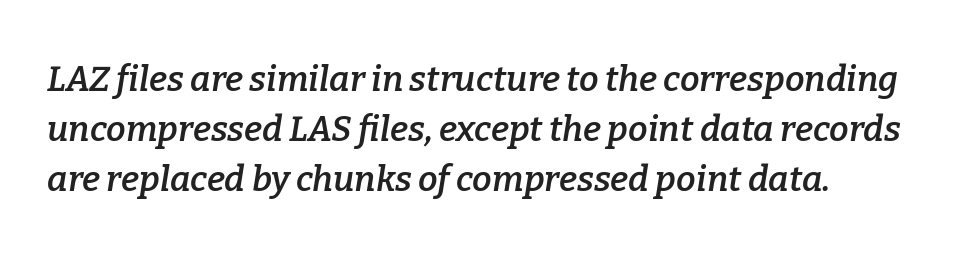
{"serif": "yes", "italic": "yes", "lean": "right", "slant_degrees": 9, "bold": "semi", "weight": "semibold", "width": "normal", "stroke_contrast": "low", "x_height": "medium", "monospaced": "no", "underline": "no", "align": "left", "line_spacing": "normal", "line_spacing_ratio": 1.43, "letter_spacing": "normal", "letter_spacing_em": 0.0, "glyph_px": 35}
